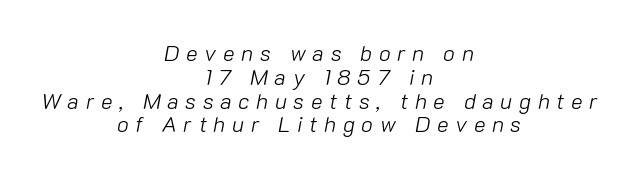
Q: Is the text bold? A: No.
Q: Is the text italic (slanted)? A: Yes, it leans right by about 10 degrees.
Q: Is the text underlined? A: No.
Q: How is the paragraph aligned? A: Centered.
Q: Is the spacing between letters normal or unusually wide? A: Unusually wide.
Q: Is the spacing between lines tight, normal or loose? A: Tight.
